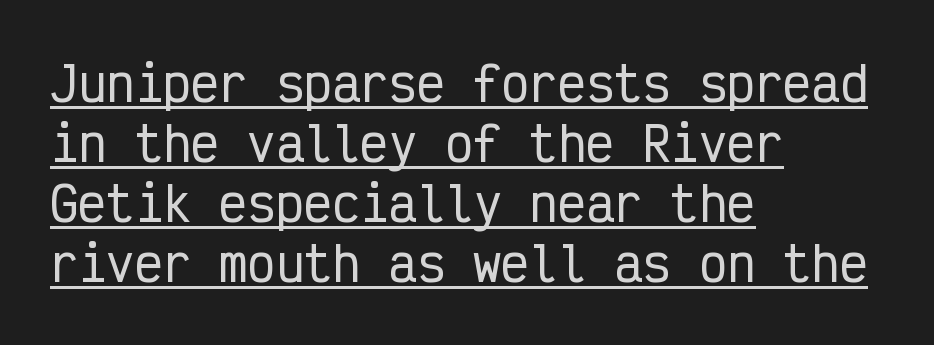
The image shows 47 px condensed sans-serif type, upright, monospaced; set left-aligned, normal line spacing (1.28x), normal letter spacing, underlined; low stroke contrast and a medium x-height.
